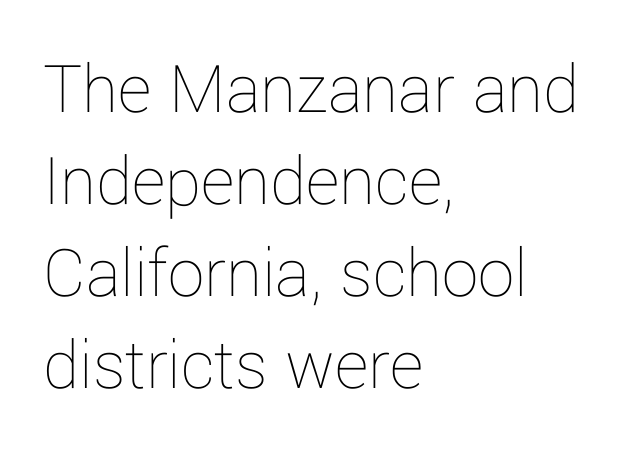
The image shows 73 px thin type, upright; set left-aligned, normal line spacing (1.26x), normal letter spacing, not underlined; low stroke contrast and a medium x-height.
